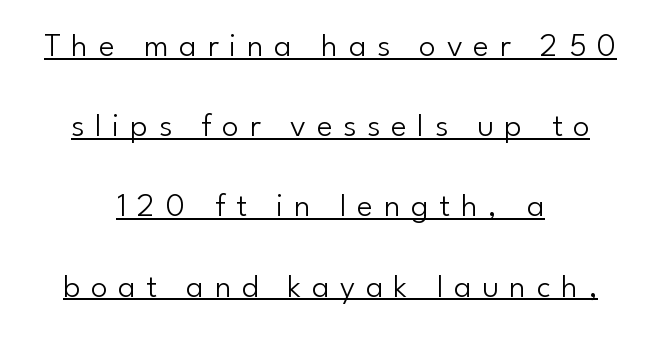
Q: Is the text bold? A: No.
Q: Is the text italic (slanted)? A: No, it is upright.
Q: Is the typeface a serif or a sans-serif typeface? A: Sans-serif.
Q: Is the text underlined? A: Yes.
Q: How is the paragraph aligned? A: Centered.
Q: Is the spacing between letters normal or unusually wide? A: Unusually wide.
Q: Is the spacing between lines tight, normal or loose? A: Loose.
Q: Width (condensed, normal, or wide)? A: Normal.
Q: Stroke contrast? A: Low.
Q: x-height? A: Small.
Q: Monospaced? A: No.
